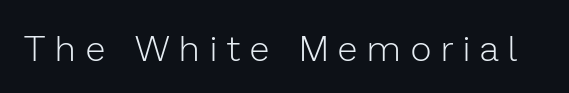
{"serif": "no", "italic": "no", "bold": "no", "weight": "light", "width": "normal", "stroke_contrast": "low", "x_height": "medium", "monospaced": "no", "underline": "no", "letter_spacing": "wide", "letter_spacing_em": 0.28, "glyph_px": 36}
